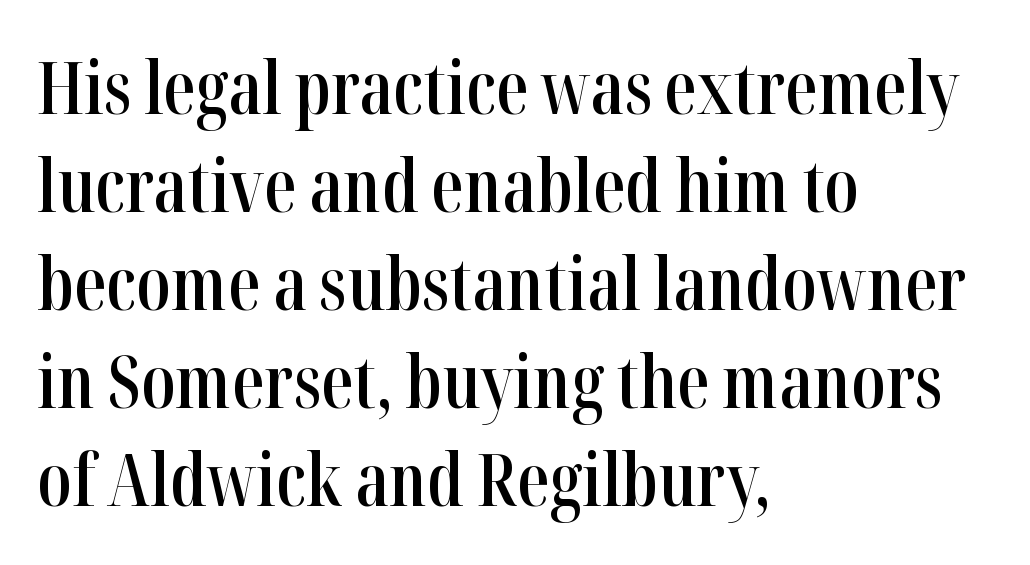
The image shows 72 px semibold, condensed serif type, upright; set left-aligned, normal line spacing (1.36x), normal letter spacing, not underlined; high stroke contrast and a medium x-height.
